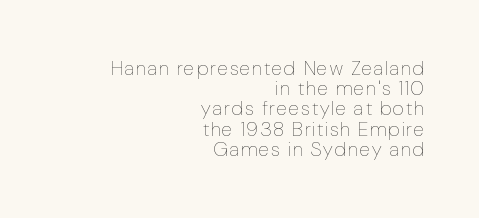
The image shows 20 px text type, upright; set right-aligned, tight line spacing (1.01x), not underlined.
